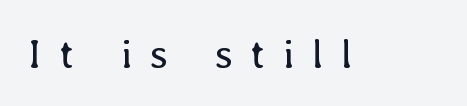
{"italic": "no", "bold": "no", "weight": "regular", "width": "normal", "stroke_contrast": "low", "x_height": "medium", "monospaced": "no", "underline": "no", "letter_spacing": "wide", "letter_spacing_em": 0.43, "glyph_px": 41}
